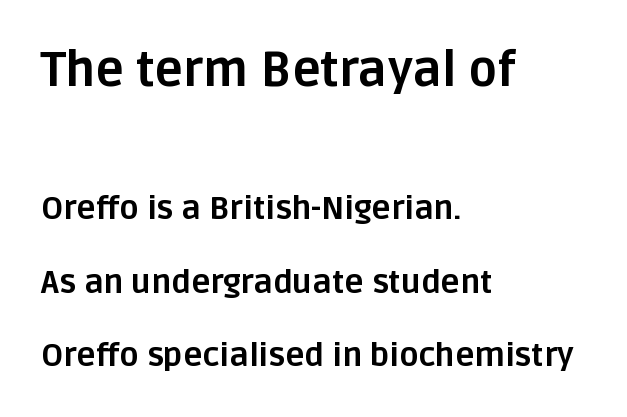
The image shows 48 px bold sans-serif type, upright; set left-aligned, loose line spacing (2.29x), normal letter spacing, not underlined; the first (top) block is 1.5x larger; low stroke contrast and a large x-height.
